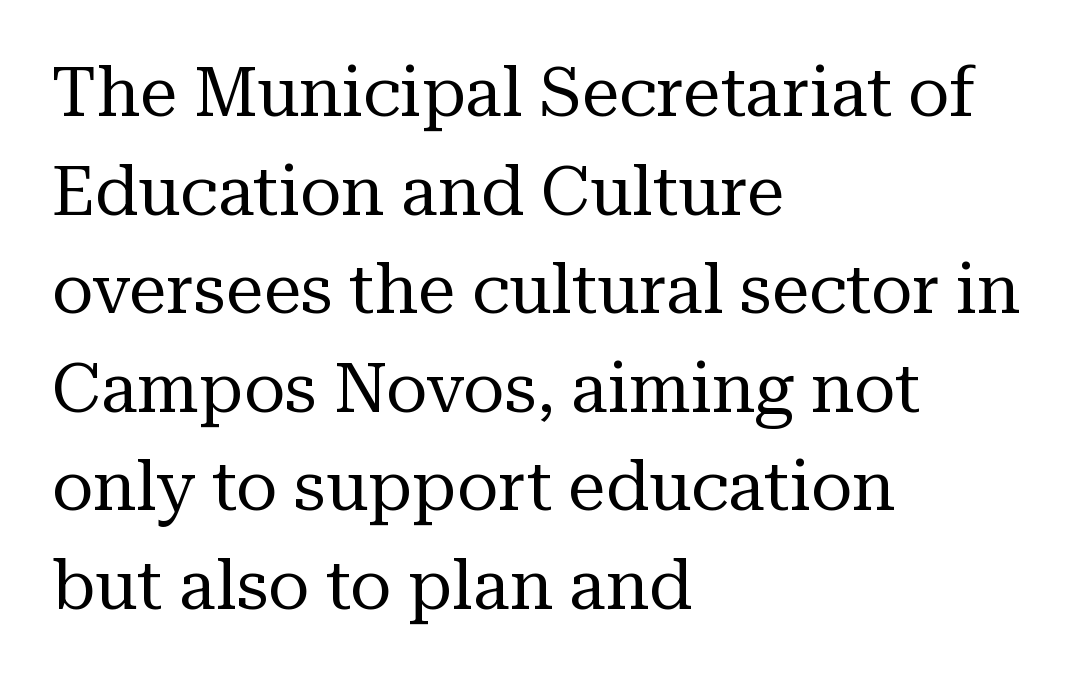
{"serif": "yes", "italic": "no", "bold": "no", "weight": "regular", "width": "normal", "stroke_contrast": "medium", "x_height": "medium", "monospaced": "no", "underline": "no", "align": "left", "line_spacing": "normal", "line_spacing_ratio": 1.45, "letter_spacing": "normal", "letter_spacing_em": 0.0, "glyph_px": 68}
